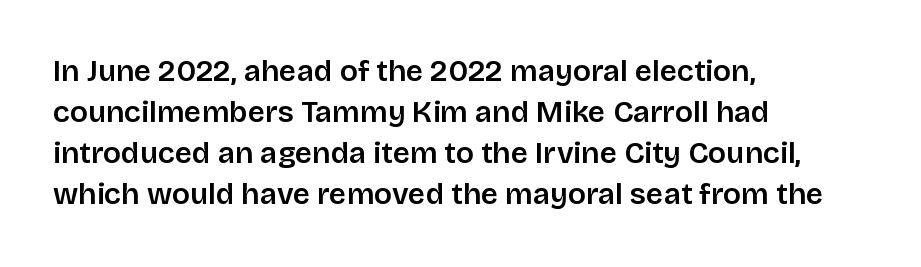
The image shows 30 px sans-serif type, upright; set left-aligned, normal line spacing (1.37x), normal letter spacing, not underlined; low stroke contrast and a large x-height.
